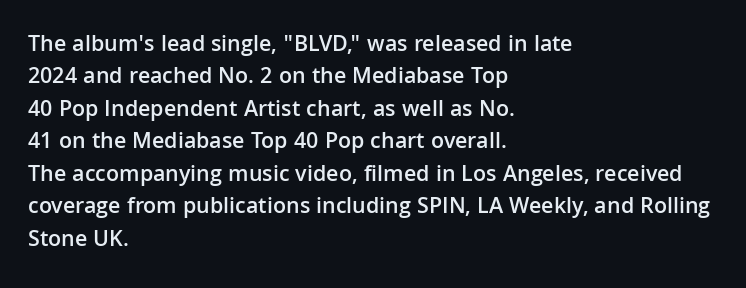
The image shows 23 px text type, upright; set left-aligned, normal line spacing (1.41x), normal letter spacing, not underlined.
